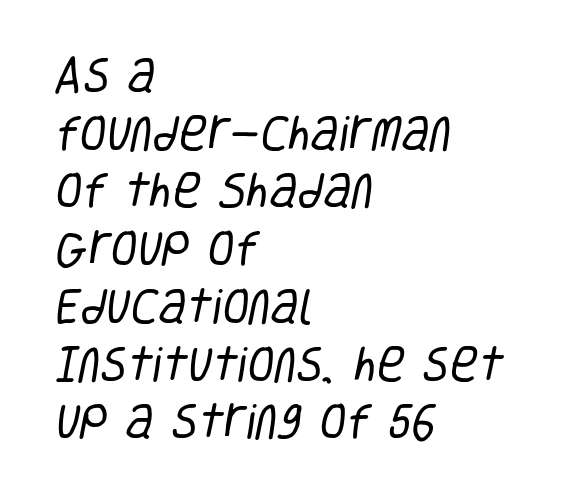
The image shows 39 px regular-weight, condensed sans-serif type; set left-aligned, normal line spacing (1.48x), normal letter spacing, not underlined; low stroke contrast and a large x-height.
